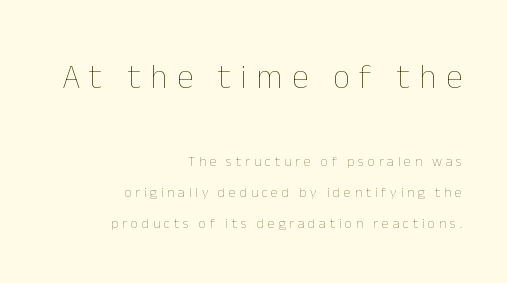
The image shows 34 px thin type, upright; set right-aligned, loose line spacing (2.23x), unusually wide letter spacing (+0.27 em), not underlined; the first (top) block is 2.43x larger; low stroke contrast and a medium x-height.
